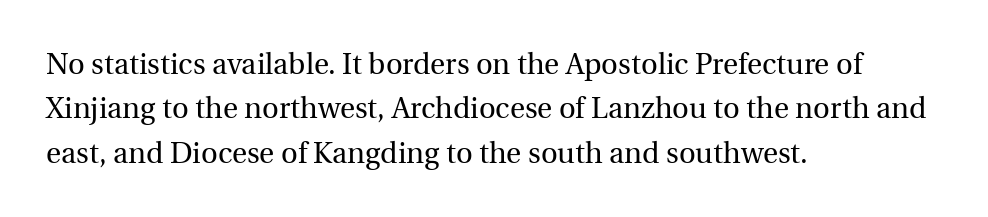
The image shows 29 px regular-weight serif type, upright; set left-aligned, normal line spacing (1.53x), normal letter spacing, not underlined; a medium x-height.
